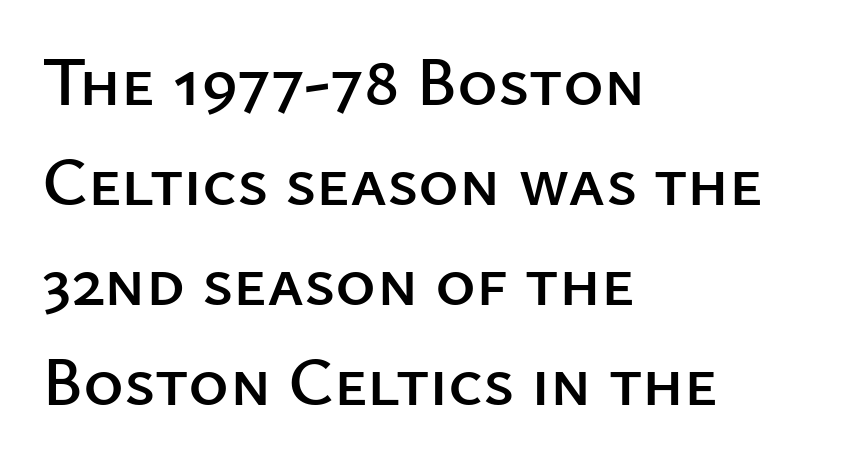
Leading matches the norm, producing a regular column. The face used here is proportionally spaced, like ordinary book or web type. The designer went with a sans here, leaving each stem footless. The letterforms sit shoulder to shoulder at normal distance. Is the block centered? No — it sits flush against the left margin. Unmarked baselines from the first word to the last.
